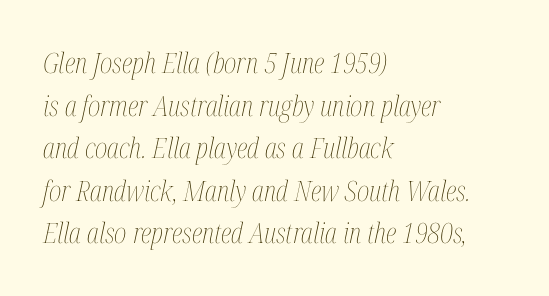
{"italic": "yes", "lean": "right", "slant_degrees": 12, "bold": "no", "weight": "thin", "width": "condensed", "stroke_contrast": "medium", "x_height": "medium", "monospaced": "no", "underline": "no", "align": "left", "line_spacing": "normal", "line_spacing_ratio": 1.52, "letter_spacing": "normal", "letter_spacing_em": 0.0, "glyph_px": 28}
